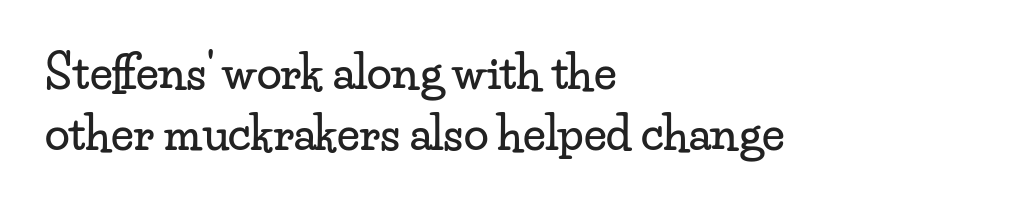
Q: Is the text italic (slanted)? A: No, it is upright.
Q: Is the typeface a serif or a sans-serif typeface? A: Serif.
Q: Is the text underlined? A: No.
Q: How is the paragraph aligned? A: Left-aligned.
Q: Is the spacing between letters normal or unusually wide? A: Normal.
Q: Is the spacing between lines tight, normal or loose? A: Normal.
Q: Width (condensed, normal, or wide)? A: Wide.
Q: Stroke contrast? A: Low.
Q: x-height? A: Small.
Q: Monospaced? A: No.
